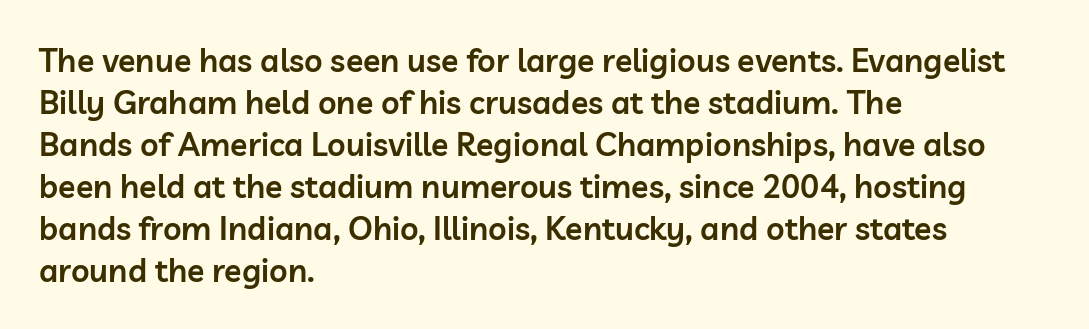
{"serif": "no", "italic": "no", "bold": "semi", "weight": "semibold", "width": "normal", "stroke_contrast": "low", "x_height": "medium", "monospaced": "no", "underline": "no", "align": "left", "line_spacing": "normal", "line_spacing_ratio": 1.31, "letter_spacing": "normal", "letter_spacing_em": 0.0, "glyph_px": 32}
